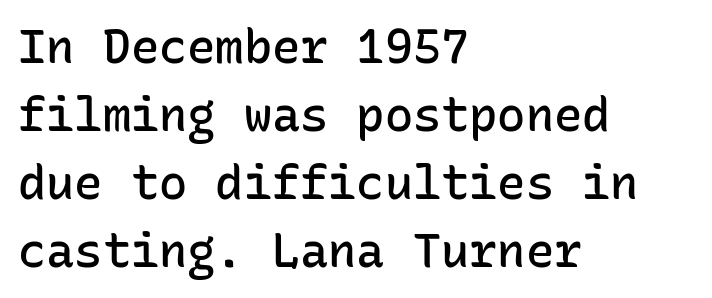
Q: Is the text bold? A: Semi-bold.
Q: Is the text italic (slanted)? A: No, it is upright.
Q: Is the typeface a serif or a sans-serif typeface? A: Sans-serif.
Q: Is the text underlined? A: No.
Q: How is the paragraph aligned? A: Left-aligned.
Q: Is the spacing between letters normal or unusually wide? A: Normal.
Q: Is the spacing between lines tight, normal or loose? A: Normal.
Q: Width (condensed, normal, or wide)? A: Normal.
Q: Stroke contrast? A: Low.
Q: x-height? A: Medium.
Q: Monospaced? A: Yes.
